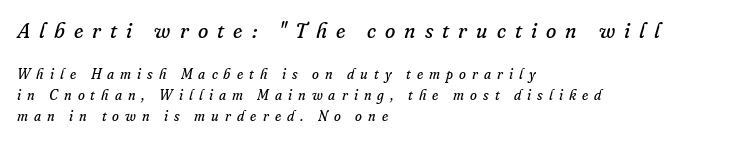
Q: Is the text bold? A: No.
Q: Is the text italic (slanted)? A: Yes, it leans right by about 16 degrees.
Q: Is the text underlined? A: No.
Q: How is the paragraph aligned? A: Left-aligned.
Q: Is the spacing between letters normal or unusually wide? A: Unusually wide.
Q: Is the spacing between lines tight, normal or loose? A: Normal.
Q: Which block of text is set in a larger size, the first (top) or the second (bottom)? A: The first (top) one.
